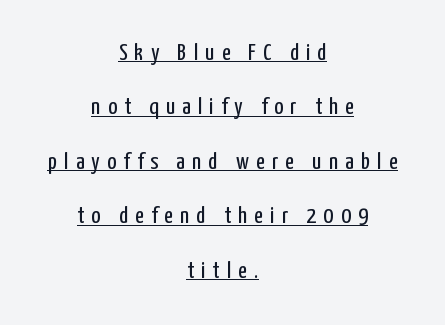
The image shows 24 px text type, upright; set centered, loose line spacing (2.27x), unusually wide letter spacing (+0.3 em), underlined.
